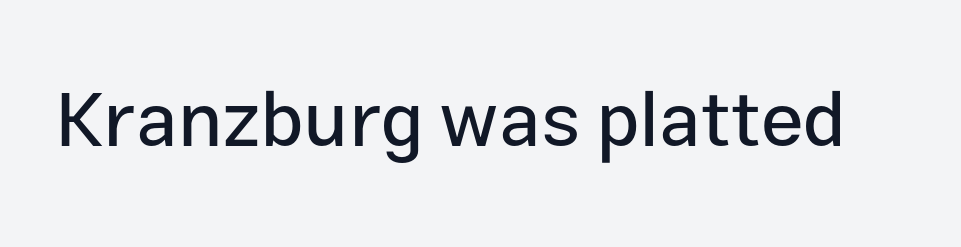
Between one letter and the next there's only the usual sliver of space. Is this a sans? Yes — the strokes have no serifs. This rendering features lettering with no underline. This is the regular roman posture of the typeface. Each letter keeps its own natural width here, so spacing adapts to shape.
